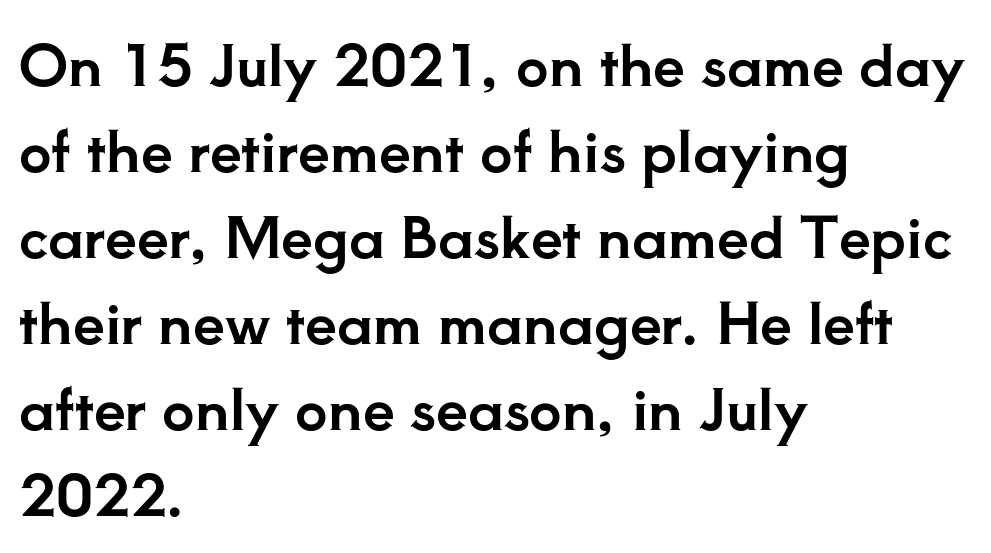
{"serif": "yes", "italic": "no", "width": "normal", "stroke_contrast": "low", "x_height": "small", "monospaced": "no", "underline": "no", "align": "left", "line_spacing": "normal", "line_spacing_ratio": 1.51, "letter_spacing": "normal", "letter_spacing_em": 0.0, "glyph_px": 57}
